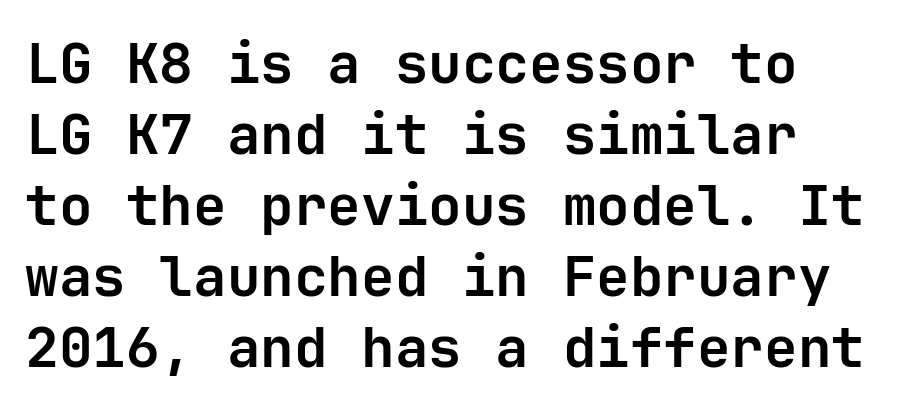
Between one letter and the next there's only the usual sliver of space. Does the weight exceed regular? Yes, all the way to bold. A bare baseline throughout the passage. In terms of leading, this rendering sits right in the middle. The passage shown is typed in a monospace face where columns stay perfectly aligned. In terms of posture, this sample is upright.
